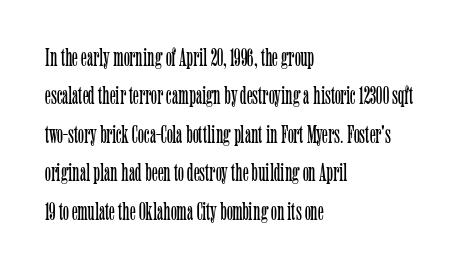
This sample uses an upright cut, with every glyph sitting square on the baseline. The string is rendered with underlining switched off. Tracking value appears to be zero — textbook default spacing. The lines in this sample share a left origin and differ only in where they stop. Vertical spacing — default.
